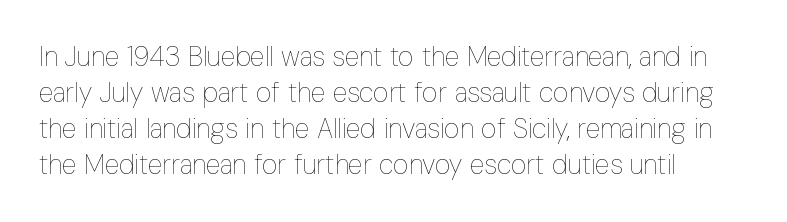
A clean baseline with only descenders dipping below it. The letters stand upright; this is a roman face. The letterforms sit shoulder to shoulder at normal distance. The compositor pushed each line to the left boundary.
